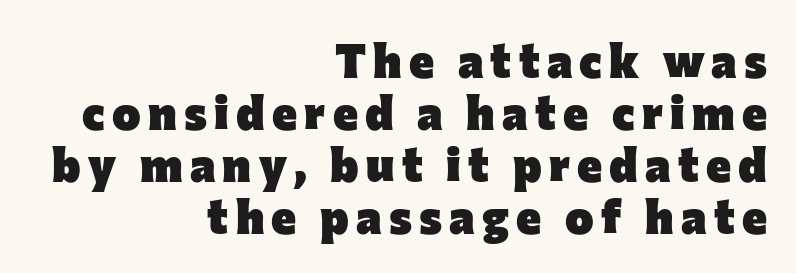
Quick note: not italic, upright. Observe the absence of serifs on each vertical stroke in this sample. The letters advance in unequal steps, a hallmark of proportional type. This sample trades vertical openness for compactness between lines.
